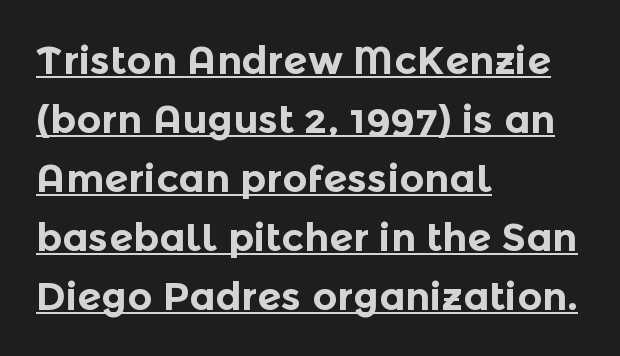
Q: Is the text bold? A: Yes.
Q: Is the text italic (slanted)? A: No, it is upright.
Q: Is the typeface a serif or a sans-serif typeface? A: Sans-serif.
Q: Is the text underlined? A: Yes.
Q: How is the paragraph aligned? A: Left-aligned.
Q: Is the spacing between letters normal or unusually wide? A: Normal.
Q: Is the spacing between lines tight, normal or loose? A: Normal.
Q: Width (condensed, normal, or wide)? A: Normal.
Q: x-height? A: Medium.
Q: Monospaced? A: No.
